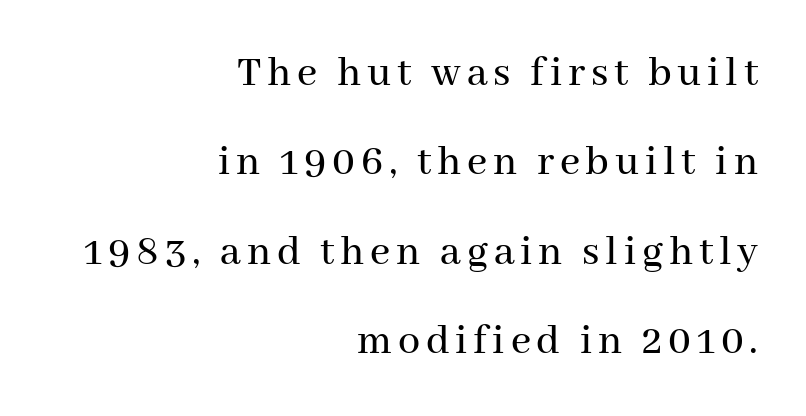
Q: Is the text italic (slanted)? A: No, it is upright.
Q: Is the typeface a serif or a sans-serif typeface? A: Serif.
Q: Is the text underlined? A: No.
Q: How is the paragraph aligned? A: Right-aligned.
Q: Is the spacing between lines tight, normal or loose? A: Loose.
Q: Width (condensed, normal, or wide)? A: Normal.
Q: Stroke contrast? A: Medium.
Q: x-height? A: Medium.
Q: Monospaced? A: No.
